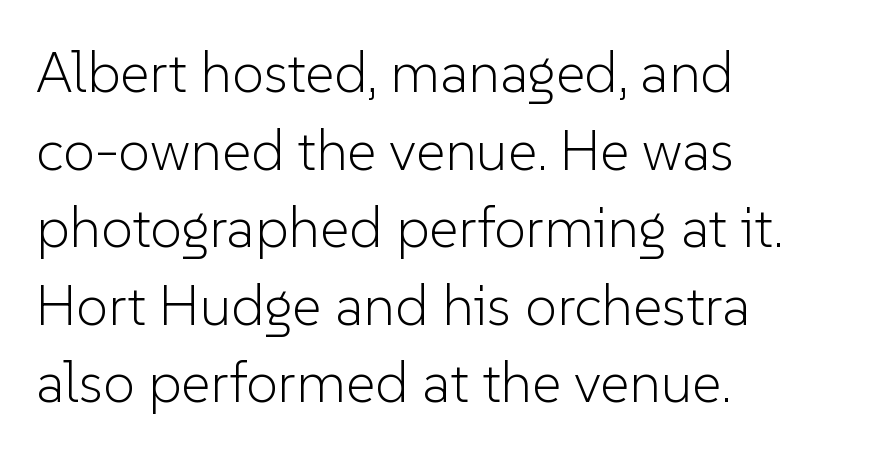
The image shows 57 px light sans-serif type, upright; set left-aligned, normal line spacing (1.36x), normal letter spacing, not underlined; low stroke contrast and a medium x-height.
